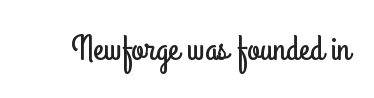
Q: Is the typeface a serif or a sans-serif typeface? A: Sans-serif.
Q: Is the text underlined? A: No.
Q: Is the spacing between letters normal or unusually wide? A: Normal.
Q: Width (condensed, normal, or wide)? A: Condensed.
Q: Stroke contrast? A: Low.
Q: x-height? A: Small.
Q: Monospaced? A: No.
